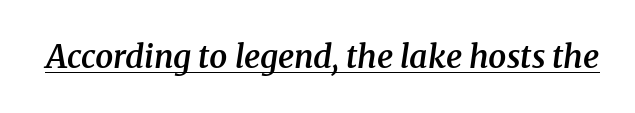
{"serif": "yes", "italic": "yes", "lean": "right", "slant_degrees": 8, "bold": "semi", "weight": "semibold", "width": "normal", "stroke_contrast": "medium", "x_height": "medium", "monospaced": "no", "underline": "yes", "letter_spacing": "normal", "letter_spacing_em": 0.0, "glyph_px": 32}
